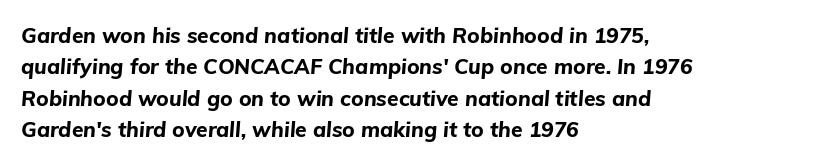
{"italic": "yes", "lean": "right", "slant_degrees": 5, "bold": "yes", "underline": "no", "align": "left", "line_spacing": "normal", "line_spacing_ratio": 1.49, "letter_spacing": "normal", "letter_spacing_em": 0.0, "glyph_px": 21}
